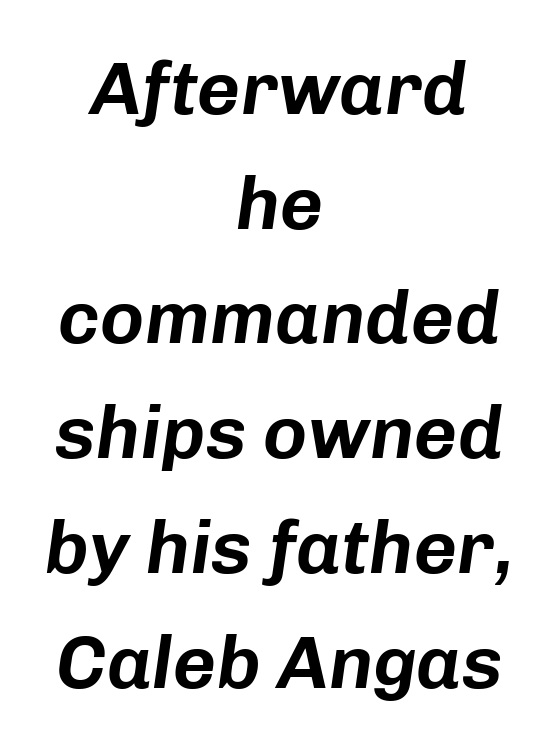
{"italic": "yes", "lean": "right", "slant_degrees": 8, "width": "normal", "stroke_contrast": "low", "x_height": "medium", "monospaced": "no", "underline": "no", "align": "center", "line_spacing": "normal", "line_spacing_ratio": 1.53, "letter_spacing": "normal", "letter_spacing_em": 0.0, "glyph_px": 75}
